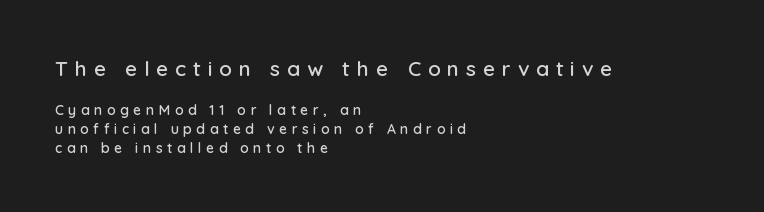
The rows are spaced the way most documents space them. The axis of the letterforms is exactly vertical. Loose tracking; the words dissolve into strings of separated letters. These two chunks differ in scale, with the top chunk taking the larger measure. Compared with a centered layout, this one pins lines to the left instead. No word sits above an underline.
